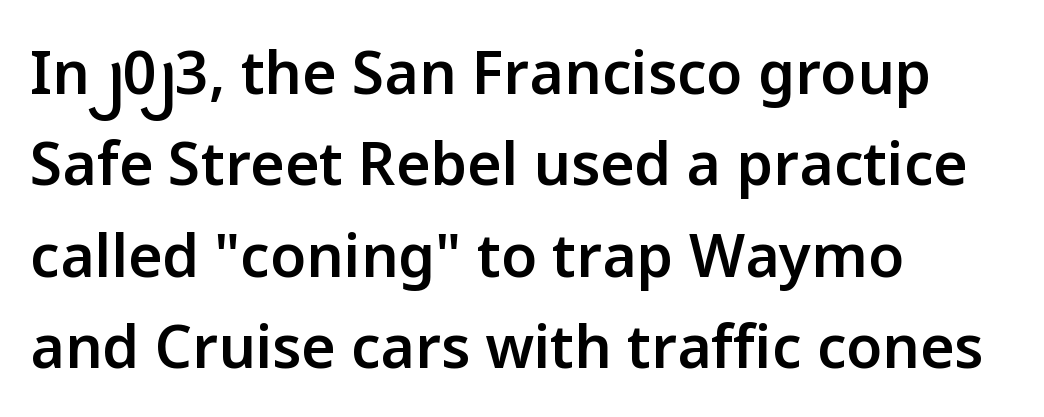
Is the block centered? No — it sits flush against the left margin. The typesetting leans somewhat heavy: a semibold. Clear beneath every line of the passage. The lettering stays uniformly vertical, giving the passage a roman look. The type is set solid horizontally, with unmodified tracking.
